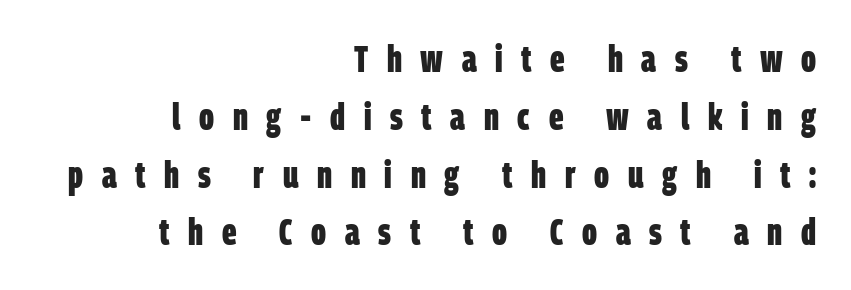
The image shows 38 px bold, condensed sans-serif type; set right-aligned, normal line spacing (1.52x), unusually wide letter spacing (+0.49 em), not underlined; low stroke contrast and a large x-height.
